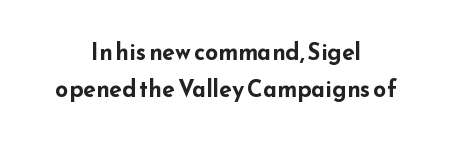
This is roman type, the default non-slanted kind. Nobody touched the tracking dial on this one. Is the block centered? Yes — each line is placed symmetrically about the middle. The glyphs have the mass of a bold cut. The lines sit at an ordinary, default distance from one another.
